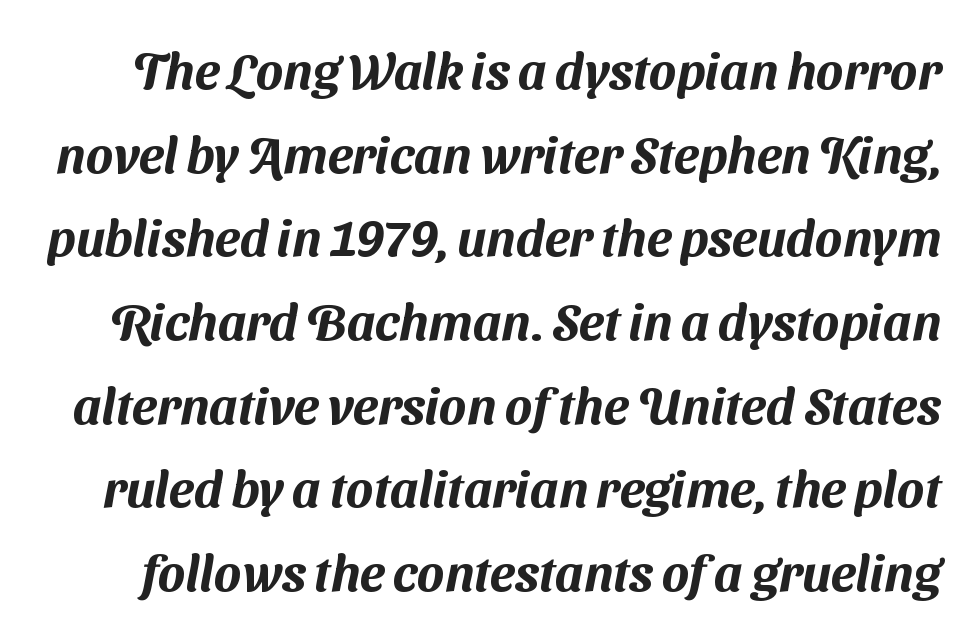
The image shows 51 px sans-serif type; set normal line spacing (1.64x), normal letter spacing, not underlined; medium stroke contrast and a medium x-height.
